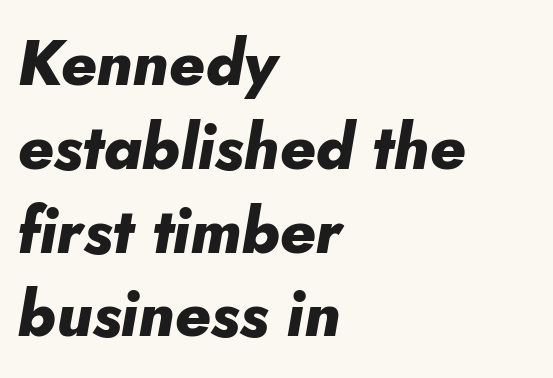
Q: Is the text bold? A: Yes.
Q: Is the text italic (slanted)? A: Yes, it leans right by about 10 degrees.
Q: Is the text underlined? A: No.
Q: How is the paragraph aligned? A: Left-aligned.
Q: Is the spacing between letters normal or unusually wide? A: Normal.
Q: Is the spacing between lines tight, normal or loose? A: Normal.
Q: Width (condensed, normal, or wide)? A: Normal.
Q: Stroke contrast? A: Low.
Q: x-height? A: Small.
Q: Monospaced? A: No.
